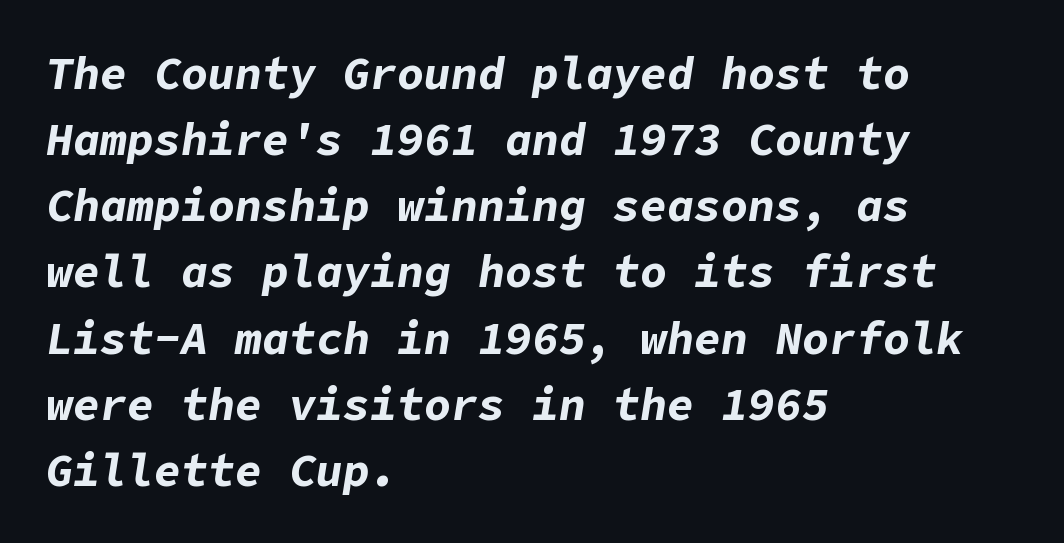
In terms of posture, this sample is oblique. Is the block centered? No — it sits flush against the left margin. In terms of weight, the rendering is a true, heavy bold. Rows of type keep a routine distance in the vertical direction.
